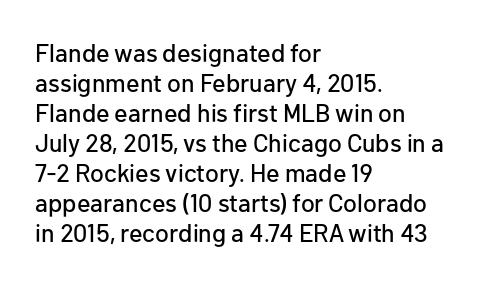
The image shows 25 px text type, upright; set left-aligned, line spacing 1.2x, normal letter spacing, not underlined.
